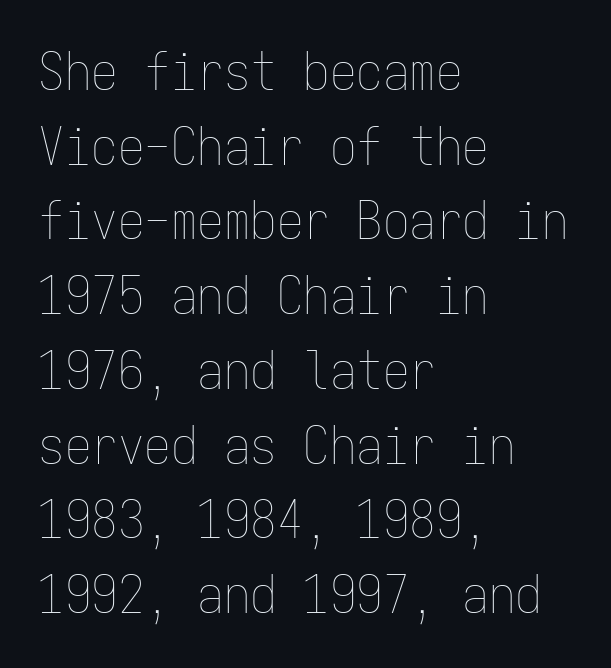
The image shows 53 px thin, condensed type, upright, monospaced; set left-aligned, normal line spacing (1.41x), normal letter spacing, not underlined; low stroke contrast and a medium x-height.
